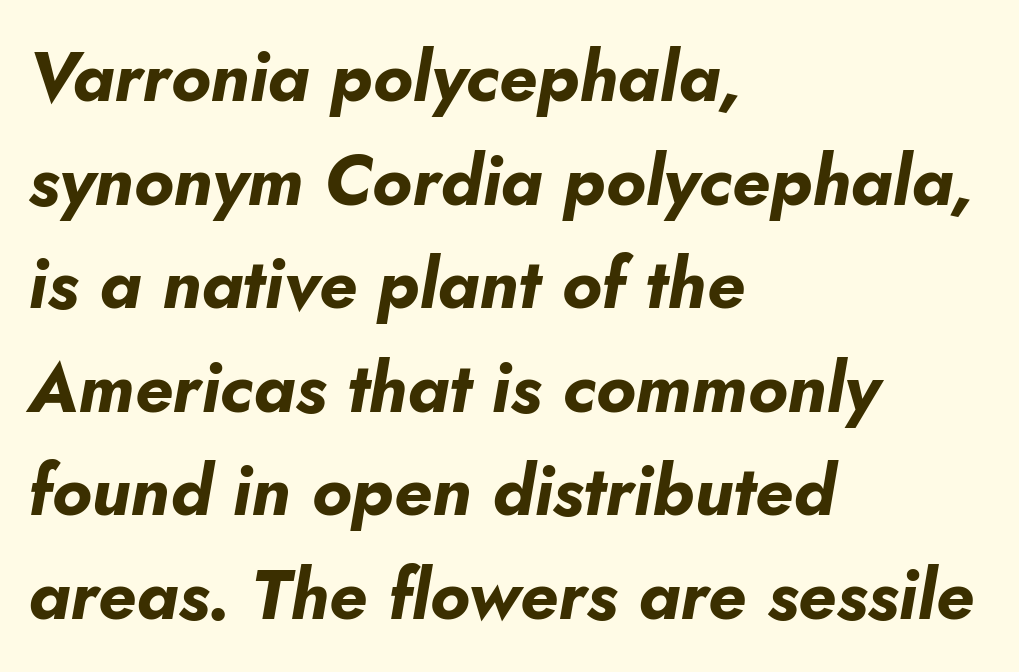
The image shows 70 px bold type, italic (leaning right); set left-aligned, normal line spacing (1.48x), normal letter spacing, not underlined; low stroke contrast and a small x-height.
